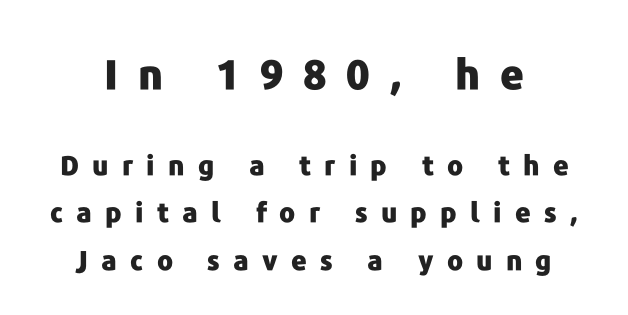
Q: Is the text bold? A: Yes.
Q: Is the text italic (slanted)? A: No, it is upright.
Q: Is the typeface a serif or a sans-serif typeface? A: Sans-serif.
Q: Is the text underlined? A: No.
Q: How is the paragraph aligned? A: Centered.
Q: Is the spacing between letters normal or unusually wide? A: Unusually wide.
Q: Which block of text is set in a larger size, the first (top) or the second (bottom)? A: The first (top) one.
Q: Width (condensed, normal, or wide)? A: Normal.
Q: Stroke contrast? A: Low.
Q: x-height? A: Medium.
Q: Monospaced? A: No.
